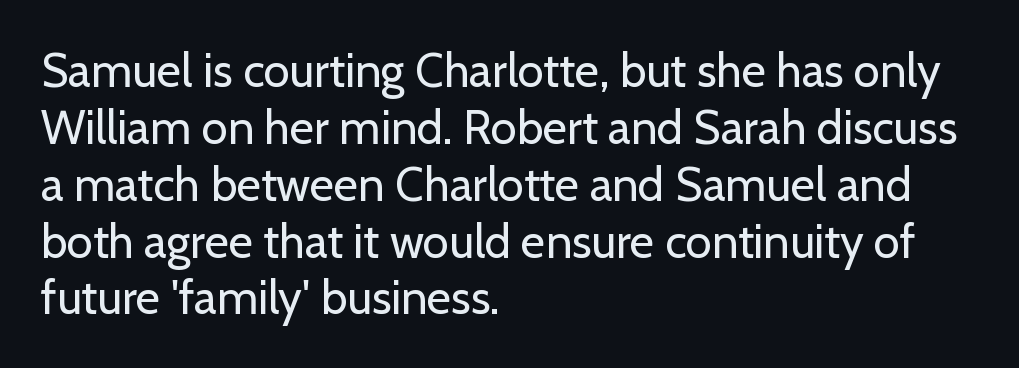
Q: Is the text bold? A: No.
Q: Is the text italic (slanted)? A: No, it is upright.
Q: Is the typeface a serif or a sans-serif typeface? A: Sans-serif.
Q: Is the text underlined? A: No.
Q: How is the paragraph aligned? A: Left-aligned.
Q: Is the spacing between letters normal or unusually wide? A: Normal.
Q: Width (condensed, normal, or wide)? A: Normal.
Q: Stroke contrast? A: Low.
Q: x-height? A: Medium.
Q: Monospaced? A: No.
